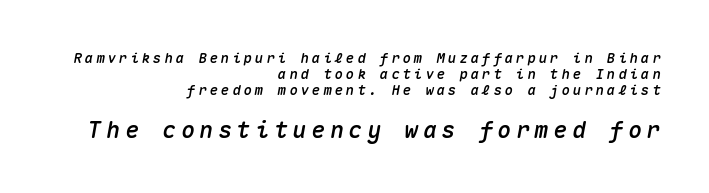
Q: Is the text italic (slanted)? A: Yes, it leans right by about 10 degrees.
Q: Is the text underlined? A: No.
Q: How is the paragraph aligned? A: Right-aligned.
Q: Is the spacing between letters normal or unusually wide? A: Unusually wide.
Q: Is the spacing between lines tight, normal or loose? A: Tight.
Q: Which block of text is set in a larger size, the first (top) or the second (bottom)? A: The second (bottom) one.
